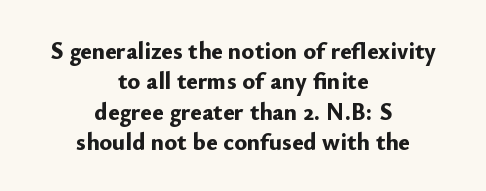
{"italic": "no", "bold": "yes", "underline": "no", "align": "center", "line_spacing": "normal", "line_spacing_ratio": 1.27, "letter_spacing": "normal", "letter_spacing_em": 0.0, "glyph_px": 24}
